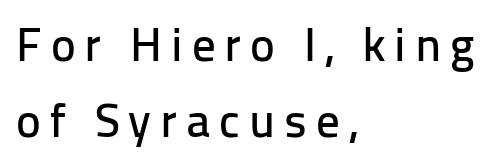
{"serif": "no", "italic": "no", "width": "normal", "stroke_contrast": "low", "x_height": "medium", "monospaced": "no", "underline": "no", "align": "left", "line_spacing": "normal", "line_spacing_ratio": 1.61, "glyph_px": 47}
